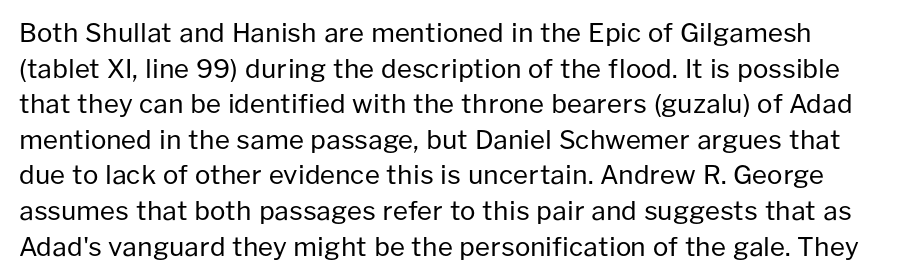
Stems and bowls with no extra thickness — not bold. These lines sit exactly where default settings would place them. Is the letter spacing exaggerated? No — it looks like the ordinary default. Rendered with straight, roman letterforms. The zone under the glyphs is completely vacant.
